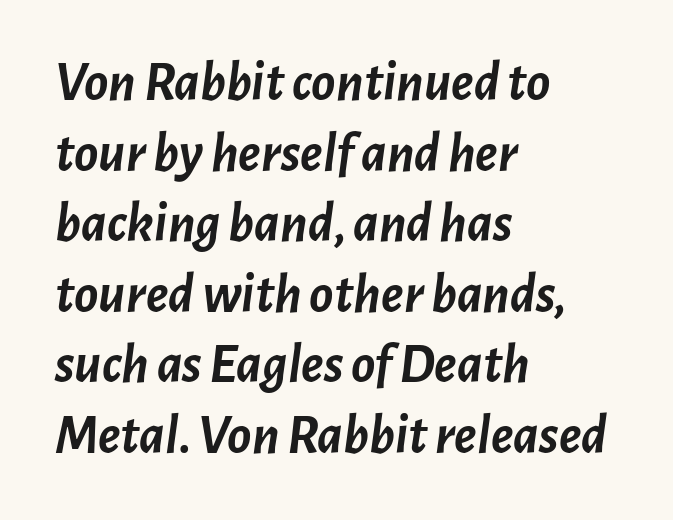
The image shows 56 px semibold type, italic (leaning right); set left-aligned, normal line spacing (1.26x), normal letter spacing, not underlined; low stroke contrast and a medium x-height.
